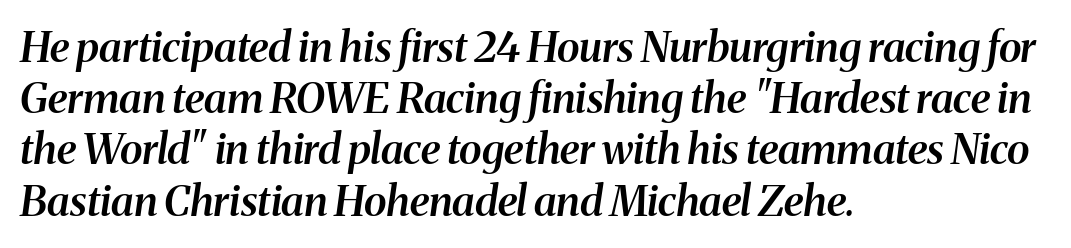
Type without underlining. Stroke thickness is moderately raised; the sample reads as semibold. The rendering uses natural spacing where letterforms have individual widths. The glyphs in this specimen are seriffed.
